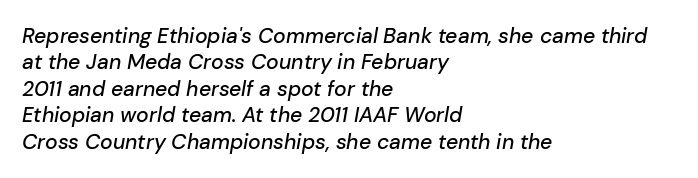
Q: Is the text italic (slanted)? A: Yes, it leans right by about 10 degrees.
Q: Is the text underlined? A: No.
Q: How is the paragraph aligned? A: Left-aligned.
Q: Is the spacing between letters normal or unusually wide? A: Normal.
Q: Is the spacing between lines tight, normal or loose? A: Normal.
